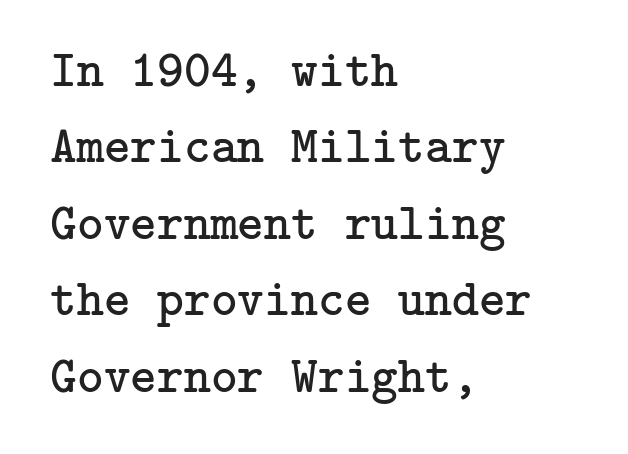
Note: serifs present on the glyphs. Only glyphs here, with clear space below each row. A roman cut, with each character standing at attention. Leading: standard.
